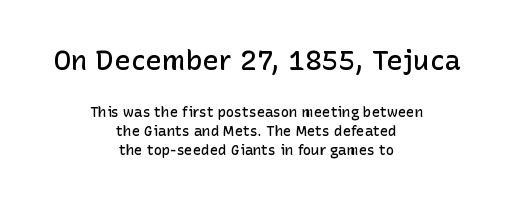
Weight: semibold (demi). Notice how the passage keeps no hard edge, just a central spine. Words appear dense and cohesive because spacing is normal. Look at the bottom of the vertical strokes: they stop flat, with no serifs. These lines sit exactly where default settings would place them. These lines were composed using upright roman letters.
